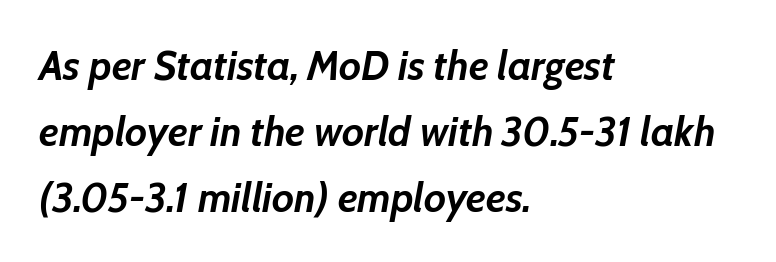
The image shows 42 px semibold type, italic (leaning right); set left-aligned, normal line spacing (1.57x), normal letter spacing, not underlined; low stroke contrast and a medium x-height.
